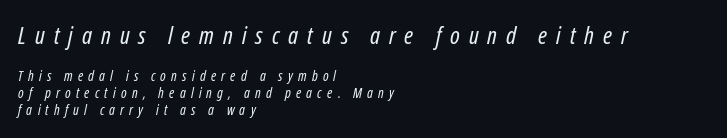
A student would call this left alignment; a typographer would say flush left, rag right. Notice how the stems are inclined rather than vertical — that's the hallmark of italics. The baseline area is clear. The more generous point size was reserved for the upper chunk. Glyph-to-glyph distance is far greater than everyday printed text. Weight class: somewhere from thin through regular.
